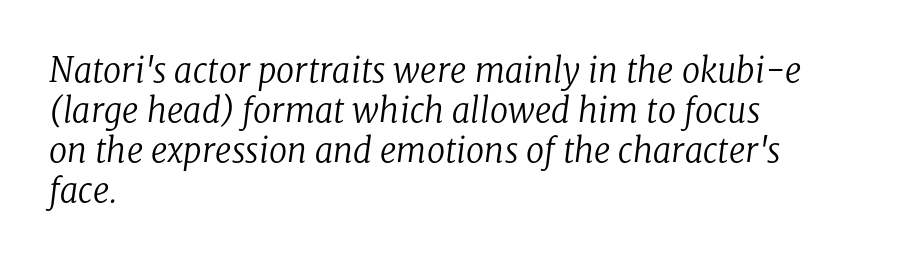
Q: Is the text bold? A: No.
Q: Is the text italic (slanted)? A: Yes, it leans right by about 8 degrees.
Q: Is the typeface a serif or a sans-serif typeface? A: Serif.
Q: Is the text underlined? A: No.
Q: How is the paragraph aligned? A: Left-aligned.
Q: Is the spacing between letters normal or unusually wide? A: Normal.
Q: Width (condensed, normal, or wide)? A: Normal.
Q: Stroke contrast? A: Low.
Q: x-height? A: Medium.
Q: Monospaced? A: No.
